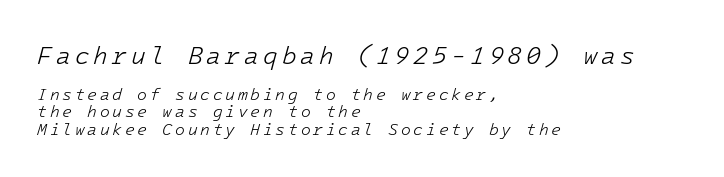
The image shows 24 px text type, italic (leaning right); set left-aligned, tight line spacing (1.08x), not underlined; the first (top) block is 1.5x larger.
